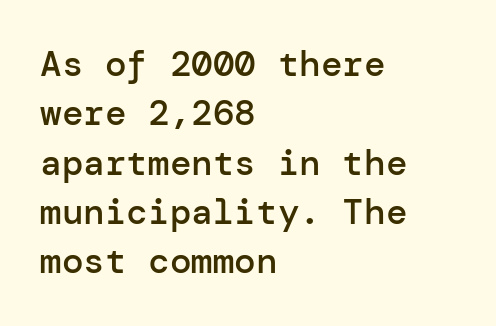
{"serif": "no", "italic": "no", "bold": "semi", "weight": "semibold", "width": "normal", "stroke_contrast": "low", "x_height": "medium", "underline": "no", "align": "left", "line_spacing": "normal", "line_spacing_ratio": 1.37, "letter_spacing": "normal", "letter_spacing_em": 0.0, "glyph_px": 36}
